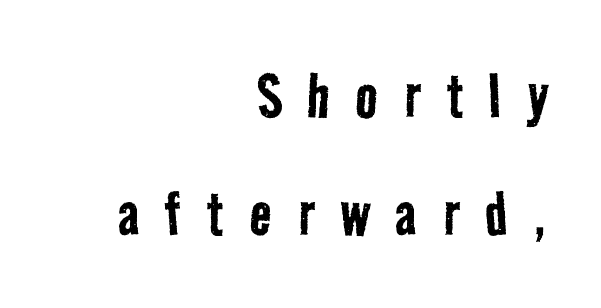
Looks like regular typesetting: each glyph gets only the width it needs. In terms of letterspacing, this is a distinctly airy, spread setting. The rendering anchors every line to the right-hand side. Rule under the text: the space is simply empty. The glyphs in this specimen are sans serif. What's the leading like? Ordinary, nothing unusual.
